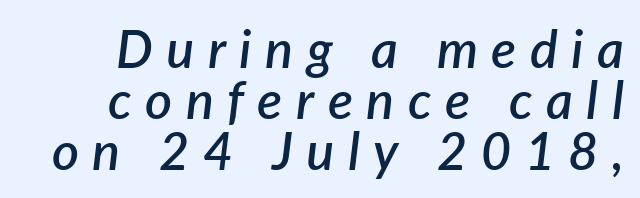
Q: Is the text bold? A: Semi-bold.
Q: Is the text italic (slanted)? A: Yes, it leans right by about 7 degrees.
Q: Is the text underlined? A: No.
Q: How is the paragraph aligned? A: Right-aligned.
Q: Is the spacing between letters normal or unusually wide? A: Unusually wide.
Q: Is the spacing between lines tight, normal or loose? A: Tight.
Q: Width (condensed, normal, or wide)? A: Normal.
Q: Stroke contrast? A: Low.
Q: x-height? A: Medium.
Q: Monospaced? A: No.
